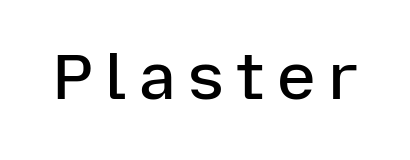
The image shows 65 px semibold sans-serif type, upright; set not underlined; low stroke contrast and a medium x-height.
